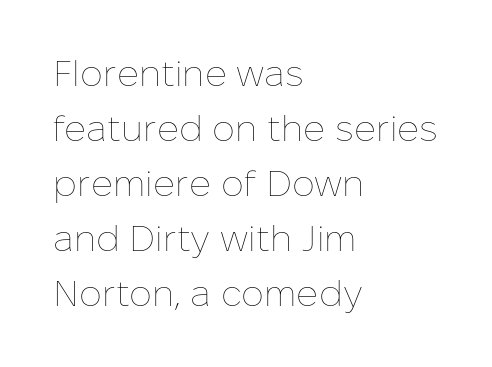
{"italic": "no", "bold": "no", "weight": "thin", "width": "normal", "stroke_contrast": "low", "x_height": "medium", "monospaced": "no", "underline": "no", "align": "left", "line_spacing": "normal", "line_spacing_ratio": 1.53, "letter_spacing": "normal", "letter_spacing_em": 0.0, "glyph_px": 36}
